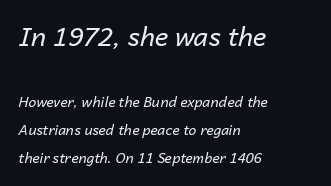
The image shows 26 px text type, italic (leaning right); set left-aligned, loose line spacing (2.01x), normal letter spacing, not underlined; the first (top) block is 1.86x larger.
